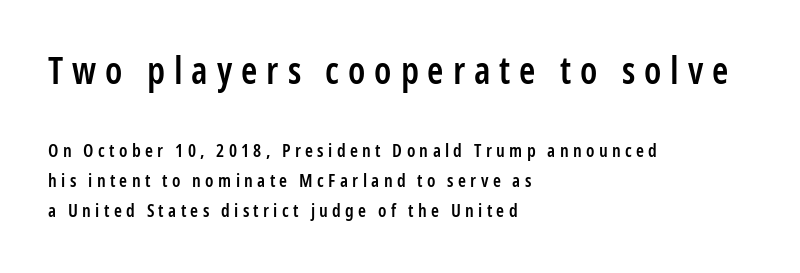
Q: Is the text bold? A: Semi-bold.
Q: Is the text italic (slanted)? A: No, it is upright.
Q: Is the typeface a serif or a sans-serif typeface? A: Sans-serif.
Q: Is the text underlined? A: No.
Q: How is the paragraph aligned? A: Left-aligned.
Q: Is the spacing between letters normal or unusually wide? A: Unusually wide.
Q: Is the spacing between lines tight, normal or loose? A: Normal.
Q: Which block of text is set in a larger size, the first (top) or the second (bottom)? A: The first (top) one.
Q: Width (condensed, normal, or wide)? A: Condensed.
Q: Stroke contrast? A: Low.
Q: x-height? A: Medium.
Q: Monospaced? A: No.
